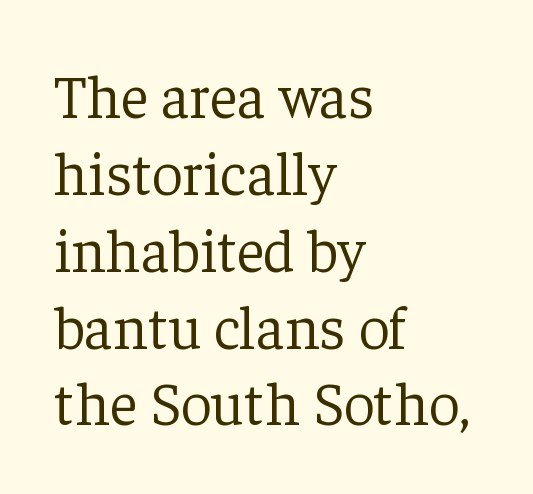
The image shows 61 px light serif type, upright; set left-aligned, normal line spacing (1.26x), normal letter spacing, not underlined; low stroke contrast and a medium x-height.
